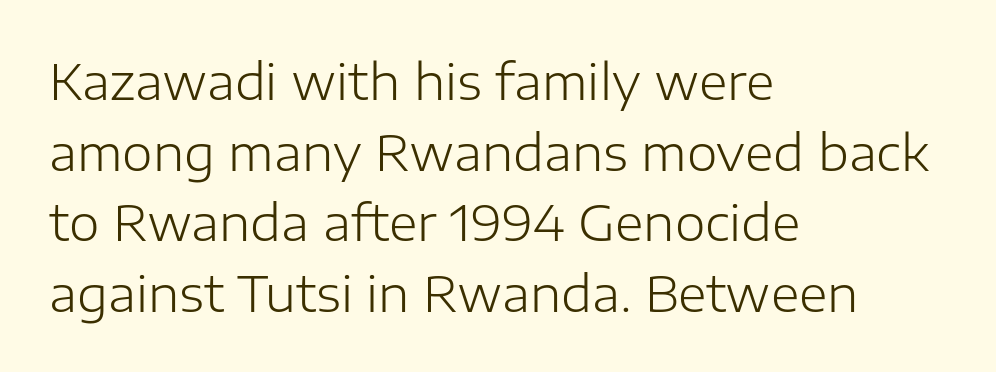
Q: Is the text bold? A: No.
Q: Is the text italic (slanted)? A: No, it is upright.
Q: Is the typeface a serif or a sans-serif typeface? A: Sans-serif.
Q: Is the text underlined? A: No.
Q: How is the paragraph aligned? A: Left-aligned.
Q: Is the spacing between letters normal or unusually wide? A: Normal.
Q: Is the spacing between lines tight, normal or loose? A: Normal.
Q: Width (condensed, normal, or wide)? A: Normal.
Q: Stroke contrast? A: Low.
Q: x-height? A: Medium.
Q: Monospaced? A: No.
